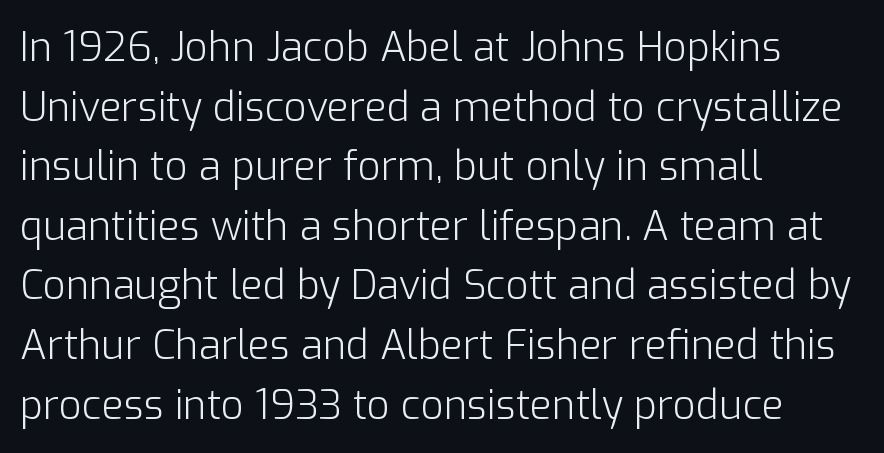
Character widths vary here, with narrow letters taking less room than wide ones. The weight tops out at a normal text grade. The type sits square on the baseline with zero lean. Each word holds together tightly as a unit, with standard inter-letter gaps.
